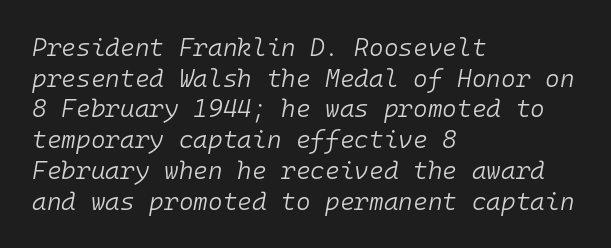
Observe the ordinary spacing: letters are neighbours, not strangers. Any mark beneath the type? The region is blank. Visually the block forms a straight wall on the left and a jagged coastline on the right. The specimen reads as italic at a glance. Compared with a typical body face, this is equally light or lighter still.
